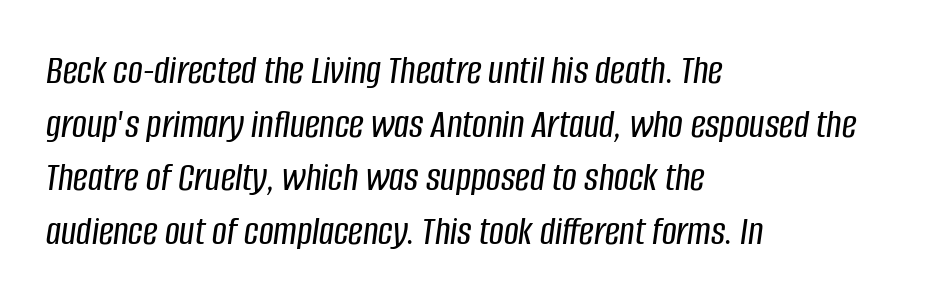
Horizontal bands of white between lines are of average thickness. Each line starts at the same left margin while the right side varies. The face used here is rendered with its standard letterfit. A bare baseline throughout the passage. Style check: oblique.
